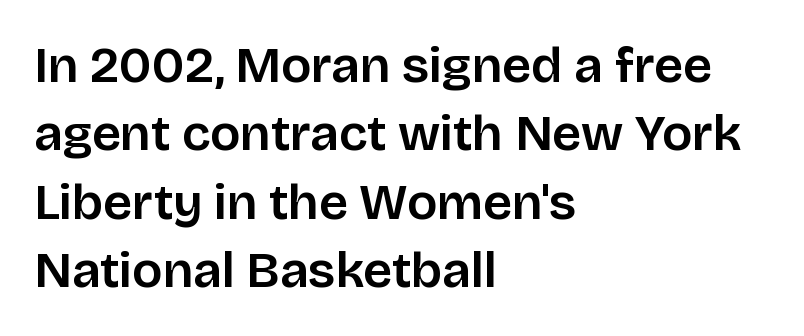
The image shows 51 px sans-serif type, upright; set left-aligned, normal line spacing (1.34x), normal letter spacing, not underlined; low stroke contrast and a large x-height.
